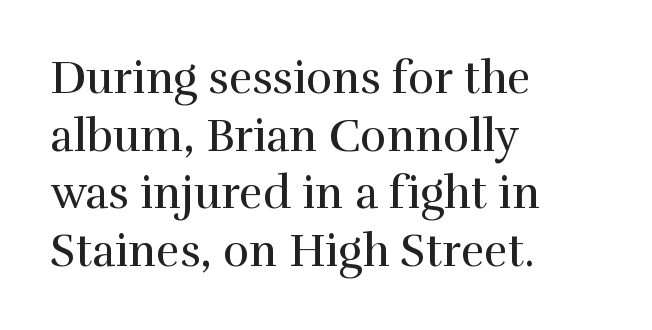
Q: Is the text bold? A: No.
Q: Is the text italic (slanted)? A: No, it is upright.
Q: Is the typeface a serif or a sans-serif typeface? A: Serif.
Q: Is the text underlined? A: No.
Q: How is the paragraph aligned? A: Left-aligned.
Q: Is the spacing between letters normal or unusually wide? A: Normal.
Q: Is the spacing between lines tight, normal or loose? A: Normal.
Q: Width (condensed, normal, or wide)? A: Normal.
Q: x-height? A: Medium.
Q: Monospaced? A: No.
